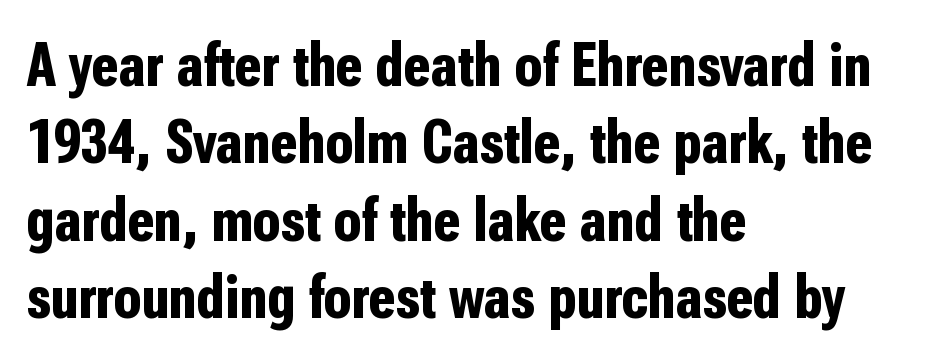
The strokes are fattened all the way to bold. The space directly below the letters is spotless. You can tell it's not italic because the verticals are truly vertical. Looks like regular typesetting: each glyph gets only the width it needs. In terms of letterspacing, this is plain default setting. To sum up the face: it is a sans, with no serifs.
